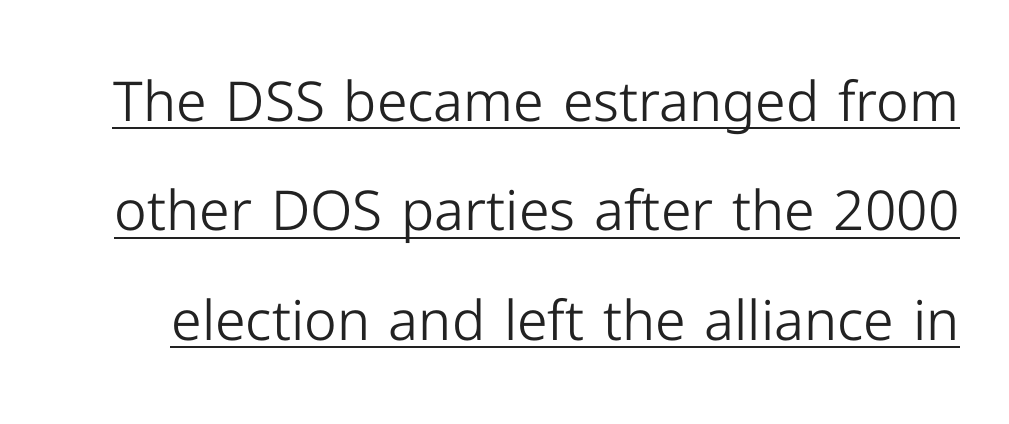
{"serif": "no", "italic": "no", "bold": "no", "weight": "light", "width": "normal", "stroke_contrast": "low", "x_height": "medium", "monospaced": "no", "underline": "yes", "line_spacing": "loose", "line_spacing_ratio": 1.99, "letter_spacing": "normal", "letter_spacing_em": 0.0, "glyph_px": 55}
